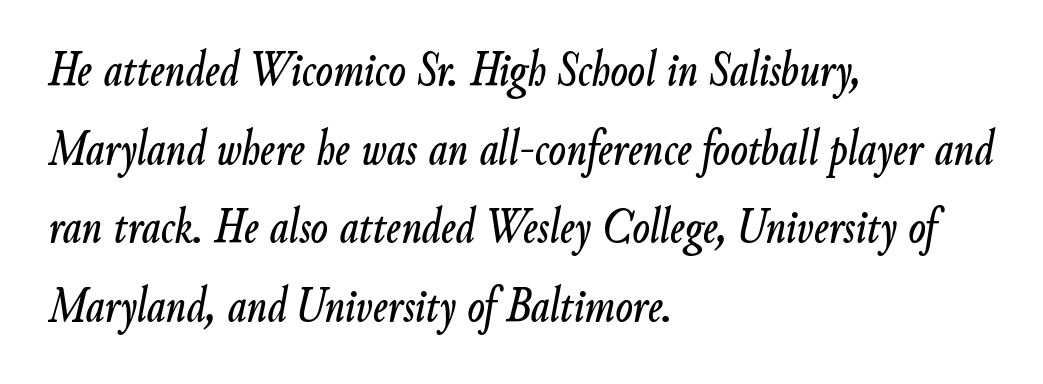
Q: Is the text italic (slanted)? A: Yes, it leans right by about 9 degrees.
Q: Is the text underlined? A: No.
Q: How is the paragraph aligned? A: Left-aligned.
Q: Is the spacing between letters normal or unusually wide? A: Normal.
Q: Is the spacing between lines tight, normal or loose? A: Normal.
Q: Width (condensed, normal, or wide)? A: Condensed.
Q: Stroke contrast? A: Low.
Q: x-height? A: Small.
Q: Monospaced? A: No.
